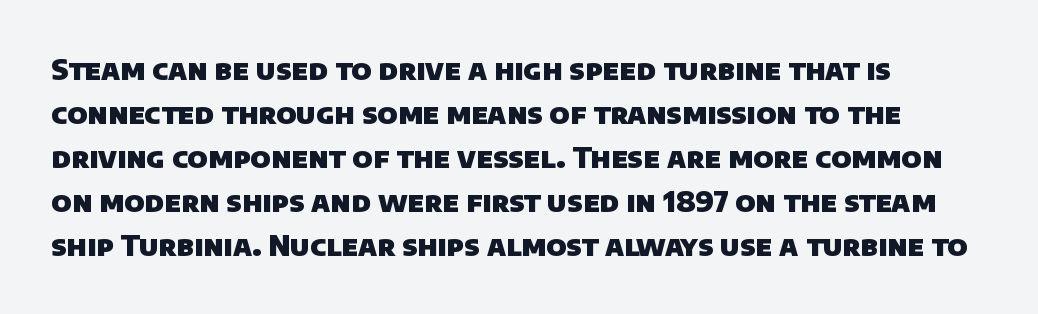
The text block is weighted toward the left margin, trailing off unevenly rightward. Heavy-handed strokes throughout: this text is bold. Vertical spacing — default. This sample uses a sans-serif face.
